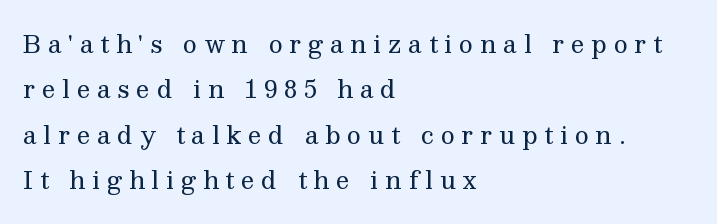
The weight tops out at a normal text grade. Horizontally, the lines are justified to the leading edge only. A typesetter would mark this as roman, not italic. The string is rendered with underlining switched off.
